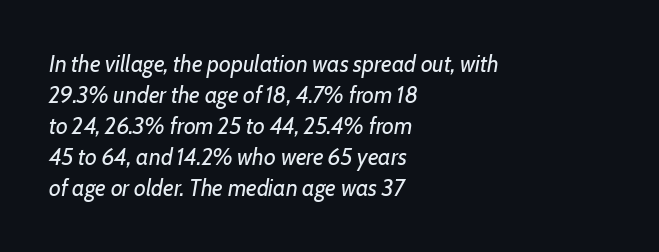
The image shows 23 px text type, italic (leaning right); set left-aligned, normal line spacing (1.35x), normal letter spacing, not underlined.
